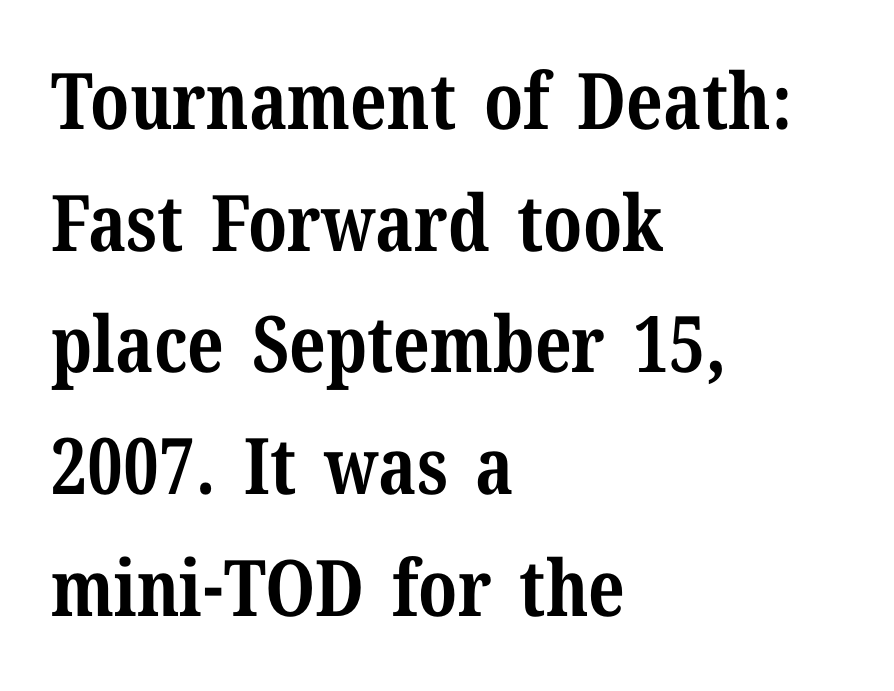
Q: Is the text bold? A: Yes.
Q: Is the text italic (slanted)? A: No, it is upright.
Q: Is the typeface a serif or a sans-serif typeface? A: Serif.
Q: Is the text underlined? A: No.
Q: How is the paragraph aligned? A: Left-aligned.
Q: Is the spacing between letters normal or unusually wide? A: Normal.
Q: Is the spacing between lines tight, normal or loose? A: Normal.
Q: Width (condensed, normal, or wide)? A: Normal.
Q: Stroke contrast? A: Medium.
Q: x-height? A: Medium.
Q: Monospaced? A: No.
